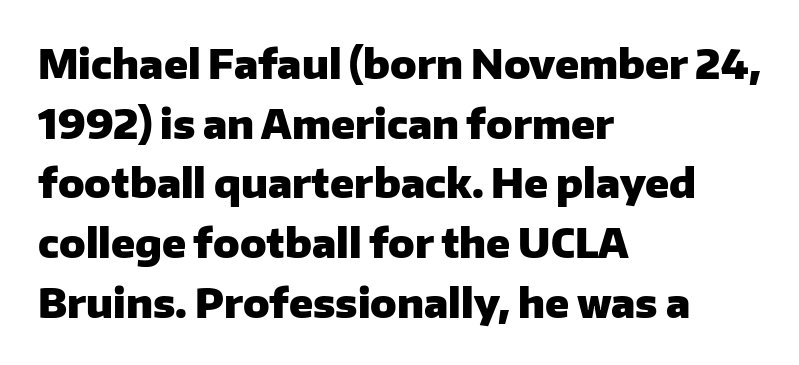
{"serif": "no", "italic": "no", "bold": "yes", "weight": "heavy", "width": "normal", "stroke_contrast": "low", "x_height": "medium", "monospaced": "no", "underline": "no", "align": "left", "line_spacing": "normal", "line_spacing_ratio": 1.53, "letter_spacing": "normal", "letter_spacing_em": 0.0, "glyph_px": 39}
